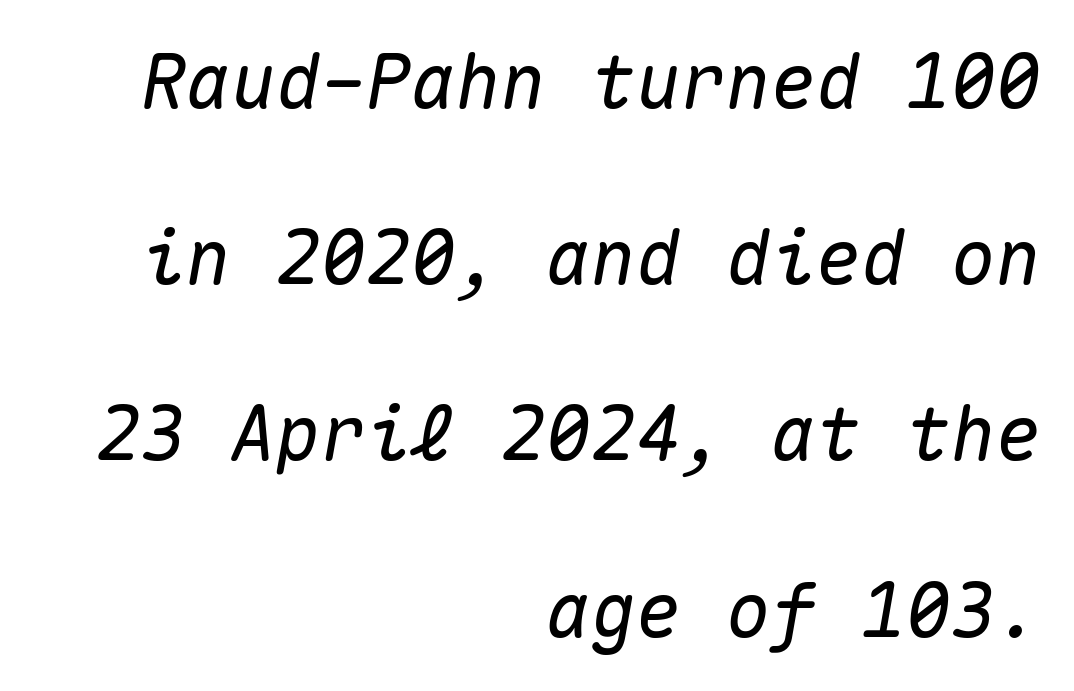
Q: Is the text italic (slanted)? A: Yes, it leans right by about 10 degrees.
Q: Is the text underlined? A: No.
Q: How is the paragraph aligned? A: Right-aligned.
Q: Is the spacing between letters normal or unusually wide? A: Normal.
Q: Is the spacing between lines tight, normal or loose? A: Loose.
Q: Width (condensed, normal, or wide)? A: Normal.
Q: Stroke contrast? A: Medium.
Q: x-height? A: Medium.
Q: Monospaced? A: Yes.
